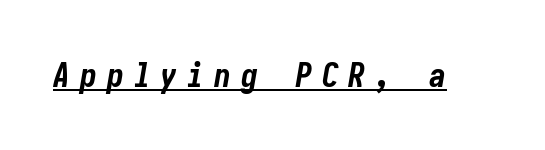
The image shows 34 px bold, condensed type, italic (leaning right); set unusually wide letter spacing (+0.29 em), underlined; low stroke contrast and a medium x-height.
